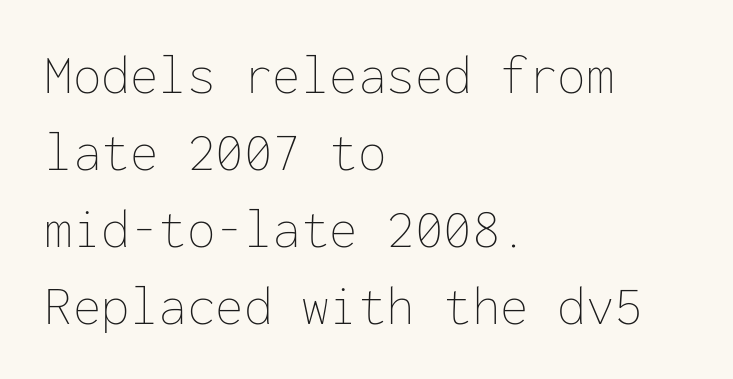
Honestly, the row spacing looks completely unremarkable. Posture: upright roman. No letter is thick-stroked: the sample isn't bold. No extra tracking has been applied to these lines. Has an underline been added? It has not. Every row of glyphs begins at an identical x-position on the left.
